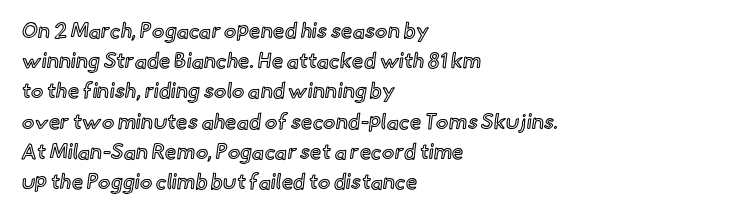
The image shows 21 px text type; set left-aligned, normal line spacing (1.44x), normal letter spacing, not underlined.
